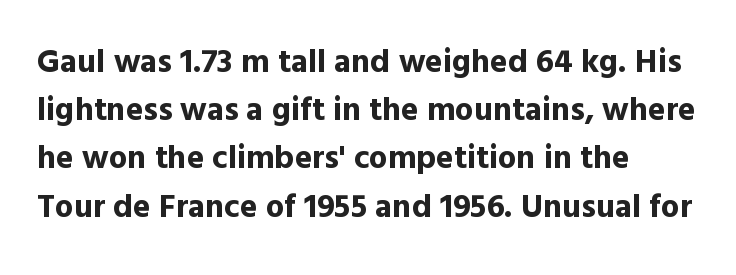
Q: Is the text bold? A: Yes.
Q: Is the text italic (slanted)? A: No, it is upright.
Q: Is the typeface a serif or a sans-serif typeface? A: Sans-serif.
Q: Is the text underlined? A: No.
Q: How is the paragraph aligned? A: Left-aligned.
Q: Is the spacing between letters normal or unusually wide? A: Normal.
Q: Is the spacing between lines tight, normal or loose? A: Normal.
Q: Width (condensed, normal, or wide)? A: Normal.
Q: x-height? A: Medium.
Q: Monospaced? A: No.
